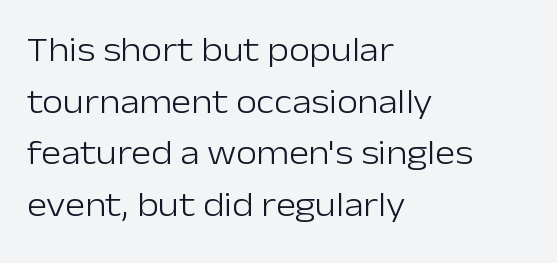
The letters sit at their default tracking, neither squeezed nor spread. The letters carry no serifs — their stems end cleanly without finishing strokes. These lines are rendered in a variable-pitch font. Compared with typical paragraphs, the rows here are spaced about the same.
